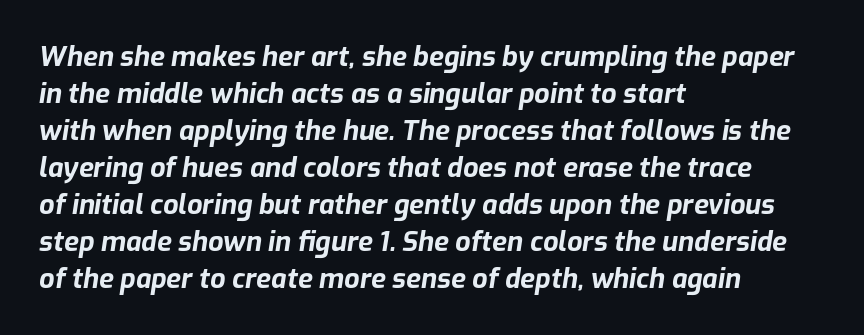
The image shows 27 px bold type, italic (leaning right); set left-aligned, normal line spacing (1.37x), normal letter spacing, not underlined.
